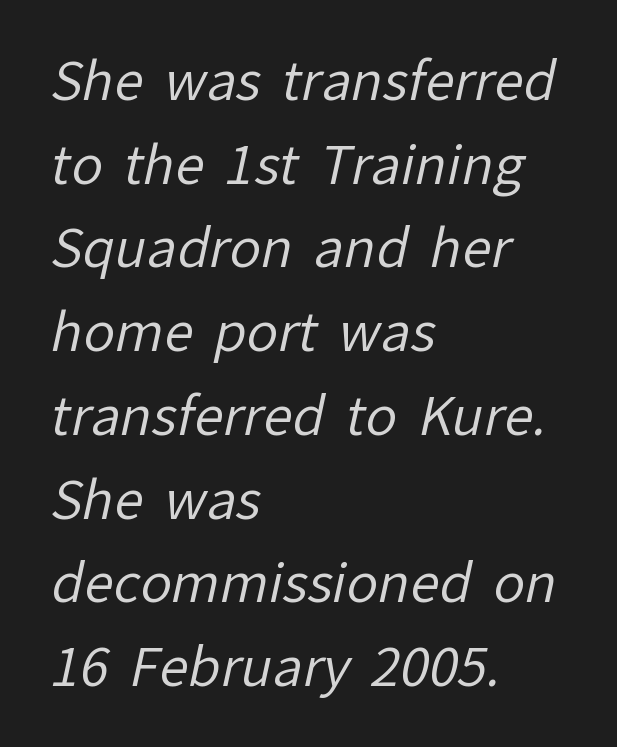
Q: Is the text bold? A: No.
Q: Is the typeface a serif or a sans-serif typeface? A: Sans-serif.
Q: Is the text underlined? A: No.
Q: How is the paragraph aligned? A: Left-aligned.
Q: Is the spacing between letters normal or unusually wide? A: Normal.
Q: Is the spacing between lines tight, normal or loose? A: Normal.
Q: Width (condensed, normal, or wide)? A: Normal.
Q: Stroke contrast? A: Low.
Q: x-height? A: Medium.
Q: Monospaced? A: No.
